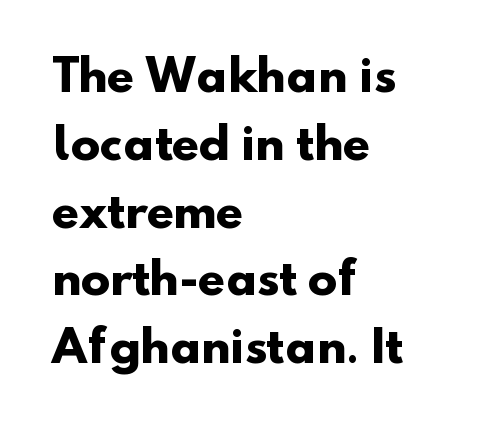
Q: Is the text bold? A: Yes.
Q: Is the typeface a serif or a sans-serif typeface? A: Sans-serif.
Q: Is the text underlined? A: No.
Q: How is the paragraph aligned? A: Left-aligned.
Q: Is the spacing between letters normal or unusually wide? A: Normal.
Q: Is the spacing between lines tight, normal or loose? A: Normal.
Q: Width (condensed, normal, or wide)? A: Normal.
Q: Stroke contrast? A: Low.
Q: x-height? A: Small.
Q: Monospaced? A: No.
